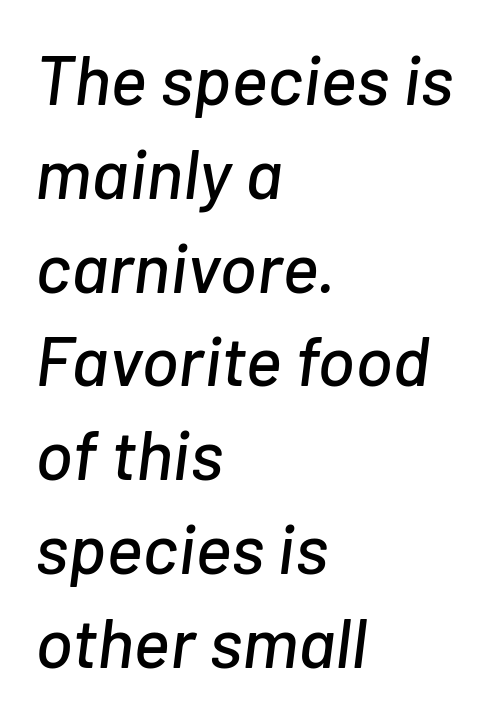
The image shows 70 px text type, italic (leaning right); set left-aligned, normal line spacing (1.34x), normal letter spacing, not underlined; low stroke contrast and a medium x-height.
